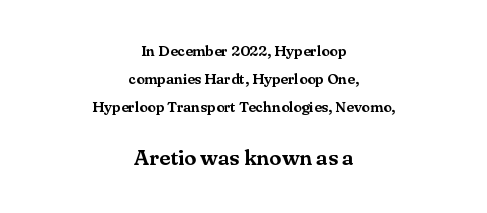
Q: Is the text italic (slanted)? A: No, it is upright.
Q: Is the text underlined? A: No.
Q: How is the paragraph aligned? A: Centered.
Q: Is the spacing between letters normal or unusually wide? A: Normal.
Q: Which block of text is set in a larger size, the first (top) or the second (bottom)? A: The second (bottom) one.
